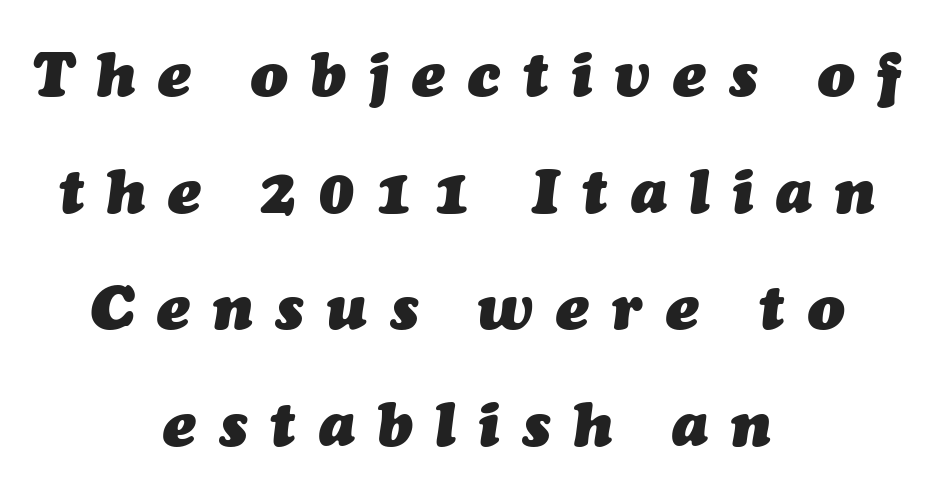
The image shows 61 px heavy type, italic (leaning right); set centered, loose line spacing (1.91x), unusually wide letter spacing (+0.38 em), not underlined; medium stroke contrast and a medium x-height.
